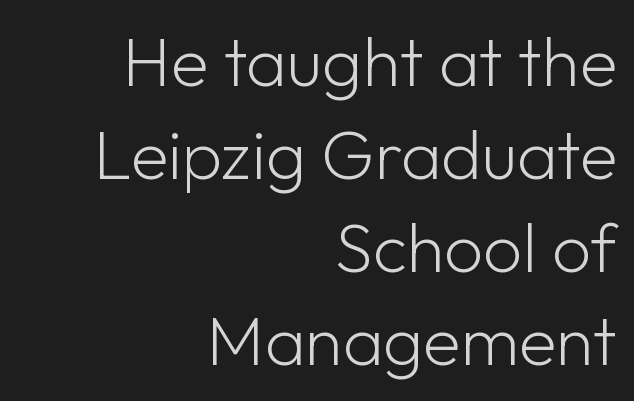
The image shows 69 px light sans-serif type, upright; set right-aligned, normal line spacing (1.35x), normal letter spacing, not underlined; low stroke contrast and a medium x-height.
